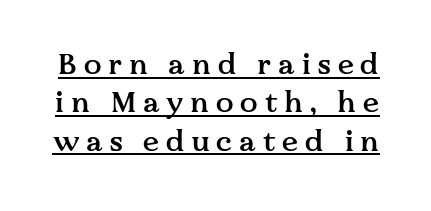
Q: Is the text bold? A: Semi-bold.
Q: Is the text italic (slanted)? A: No, it is upright.
Q: Is the typeface a serif or a sans-serif typeface? A: Serif.
Q: Is the text underlined? A: Yes.
Q: Is the spacing between letters normal or unusually wide? A: Unusually wide.
Q: Is the spacing between lines tight, normal or loose? A: Normal.
Q: Width (condensed, normal, or wide)? A: Normal.
Q: Stroke contrast? A: Medium.
Q: x-height? A: Medium.
Q: Monospaced? A: No.
